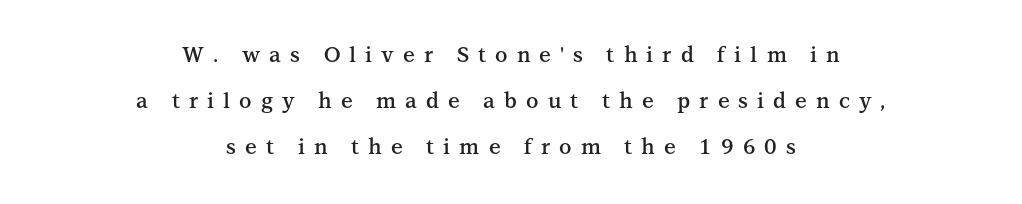
{"italic": "no", "bold": "semi", "underline": "no", "align": "center", "line_spacing": "loose", "line_spacing_ratio": 2.19, "letter_spacing": "wide", "letter_spacing_em": 0.43, "glyph_px": 21}
